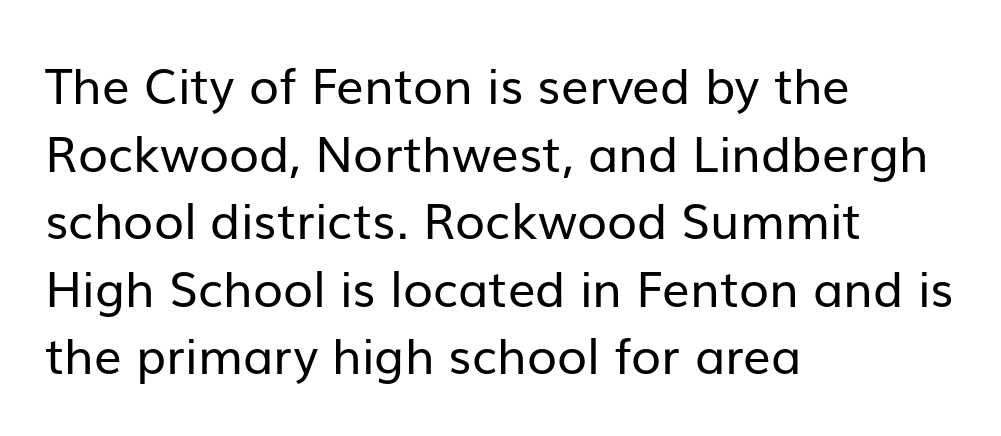
The image shows 49 px regular-weight sans-serif type, upright; set left-aligned, normal line spacing (1.38x), normal letter spacing, not underlined; low stroke contrast and a medium x-height.
